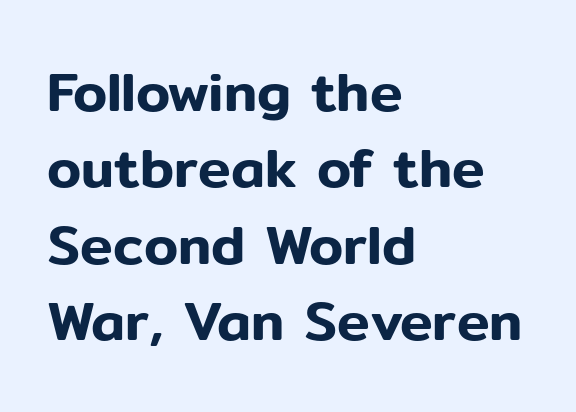
The image shows 55 px sans-serif type, upright; set left-aligned, normal line spacing (1.39x), normal letter spacing, not underlined; low stroke contrast and a medium x-height.
